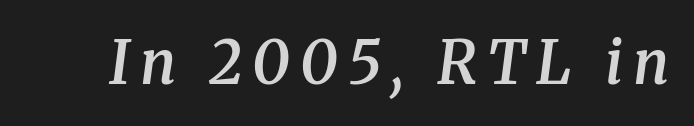
Designer's note — italics engaged. The passage shown is typed in a proportional face where columns would drift. The passage shown is semibold, sitting just below true bold. The string is rendered with underlining switched off.
